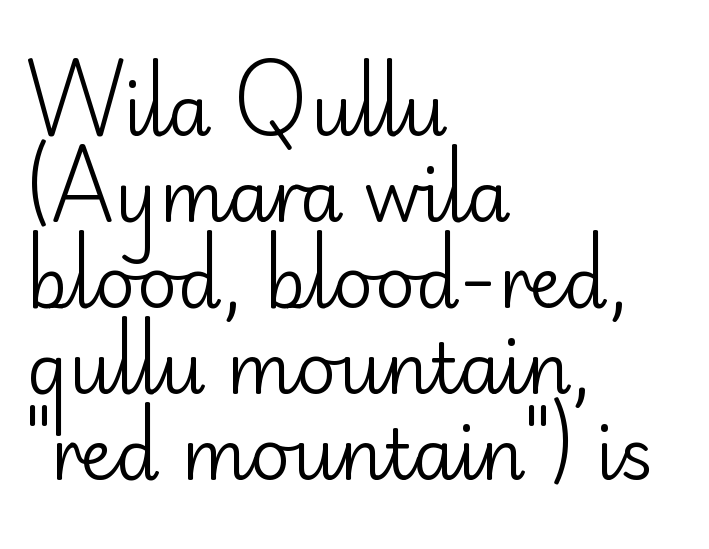
Q: Is the text bold? A: No.
Q: Is the text italic (slanted)? A: No, it is upright.
Q: Is the typeface a serif or a sans-serif typeface? A: Sans-serif.
Q: Is the text underlined? A: No.
Q: How is the paragraph aligned? A: Left-aligned.
Q: Is the spacing between letters normal or unusually wide? A: Normal.
Q: Width (condensed, normal, or wide)? A: Normal.
Q: Stroke contrast? A: Low.
Q: x-height? A: Small.
Q: Monospaced? A: No.
